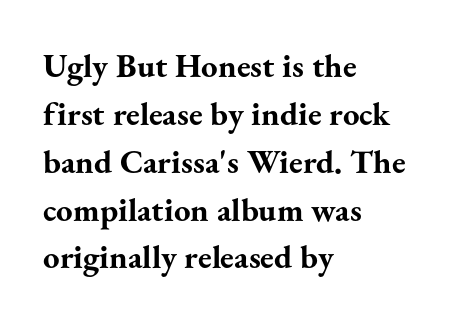
The image shows 33 px bold serif type, upright; set left-aligned, normal line spacing (1.45x), normal letter spacing, not underlined; medium stroke contrast and a small x-height.
